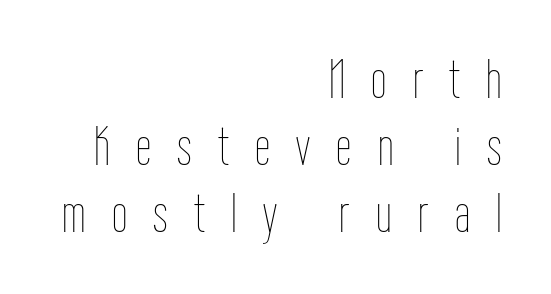
The tracking reads as deliberately expanded to a designer's eye. Nope, not italic — everything's standing straight. Check the space under the baseline: it is left empty. Notice how the passage keeps a crisp vertical edge on the right only.
